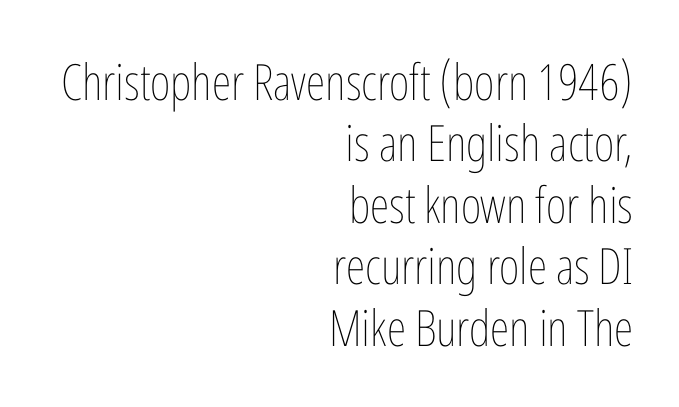
{"italic": "no", "bold": "no", "weight": "thin", "width": "condensed", "stroke_contrast": "low", "x_height": "medium", "monospaced": "no", "underline": "no", "align": "right", "line_spacing_ratio": 1.23, "letter_spacing": "normal", "letter_spacing_em": 0.0, "glyph_px": 50}
